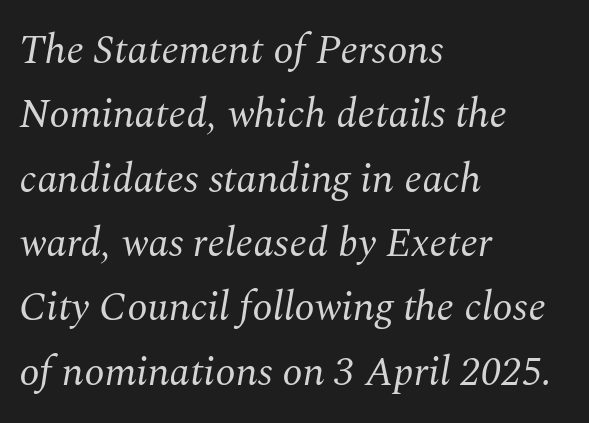
Q: Is the text bold? A: No.
Q: Is the text italic (slanted)? A: Yes, it leans right by about 10 degrees.
Q: Is the typeface a serif or a sans-serif typeface? A: Serif.
Q: Is the text underlined? A: No.
Q: How is the paragraph aligned? A: Left-aligned.
Q: Is the spacing between letters normal or unusually wide? A: Normal.
Q: Is the spacing between lines tight, normal or loose? A: Normal.
Q: Width (condensed, normal, or wide)? A: Normal.
Q: Stroke contrast? A: Medium.
Q: x-height? A: Medium.
Q: Monospaced? A: No.
